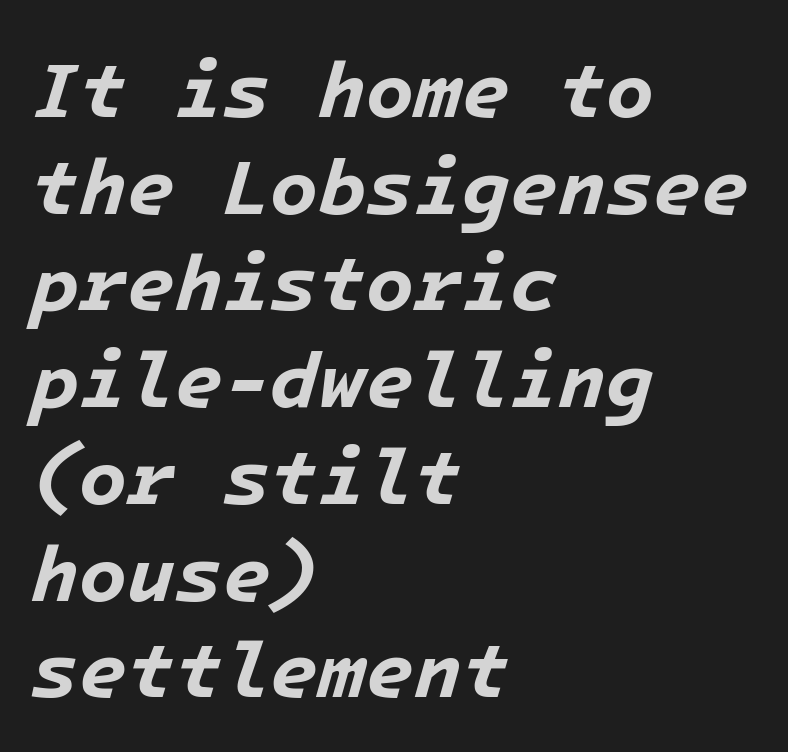
Q: Is the text bold? A: Yes.
Q: Is the text italic (slanted)? A: Yes, it leans right by about 16 degrees.
Q: Is the text underlined? A: No.
Q: How is the paragraph aligned? A: Left-aligned.
Q: Is the spacing between letters normal or unusually wide? A: Normal.
Q: Width (condensed, normal, or wide)? A: Normal.
Q: Stroke contrast? A: Low.
Q: x-height? A: Medium.
